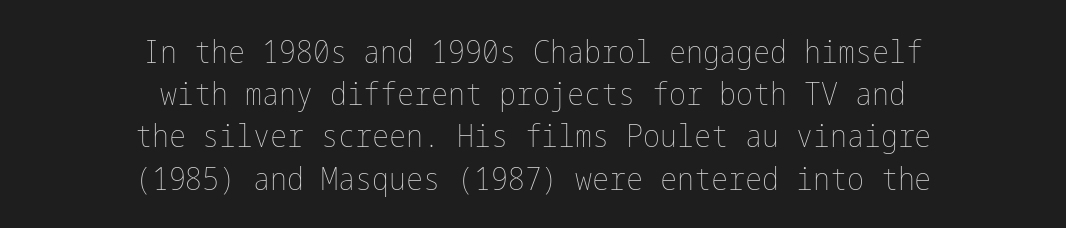
{"italic": "no", "bold": "no", "weight": "thin", "width": "condensed", "stroke_contrast": "low", "x_height": "medium", "underline": "no", "align": "center", "line_spacing": "normal", "line_spacing_ratio": 1.32, "letter_spacing": "normal", "letter_spacing_em": 0.0, "glyph_px": 32}
